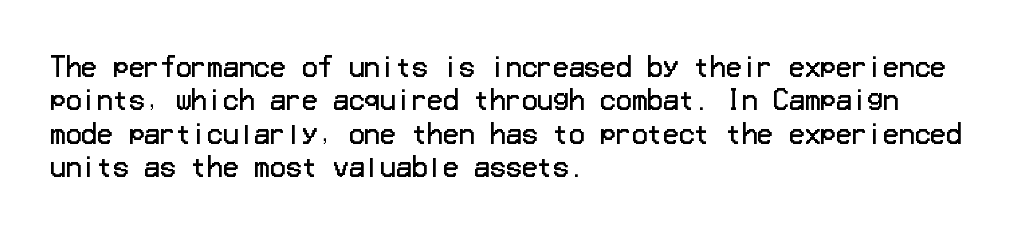
Q: Is the text bold? A: No.
Q: Is the text italic (slanted)? A: No, it is upright.
Q: Is the text underlined? A: No.
Q: How is the paragraph aligned? A: Left-aligned.
Q: Is the spacing between letters normal or unusually wide? A: Normal.
Q: Is the spacing between lines tight, normal or loose? A: Normal.
